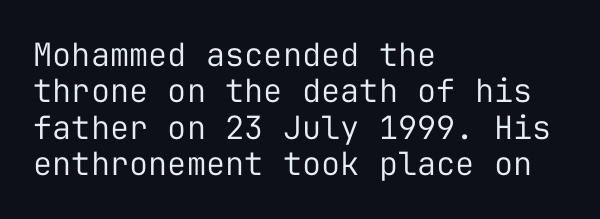
Q: Is the text bold? A: No.
Q: Is the text italic (slanted)? A: No, it is upright.
Q: Is the typeface a serif or a sans-serif typeface? A: Sans-serif.
Q: Is the text underlined? A: No.
Q: How is the paragraph aligned? A: Left-aligned.
Q: Is the spacing between letters normal or unusually wide? A: Normal.
Q: Is the spacing between lines tight, normal or loose? A: Tight.
Q: Width (condensed, normal, or wide)? A: Normal.
Q: Stroke contrast? A: Low.
Q: x-height? A: Medium.
Q: Monospaced? A: Yes.
